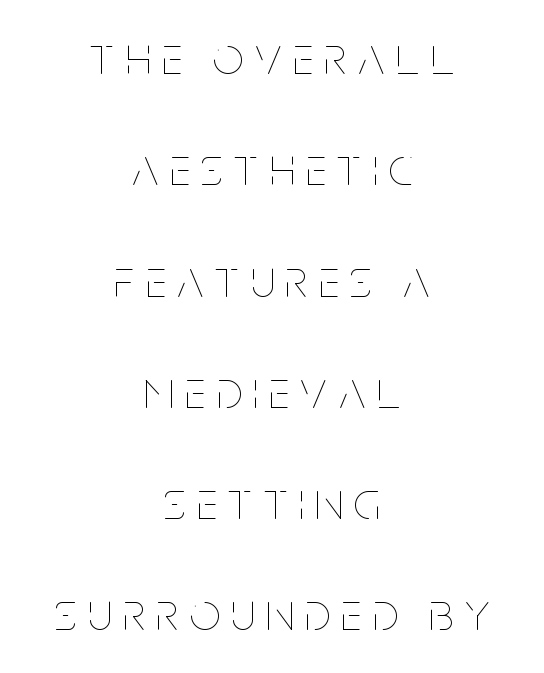
Q: Is the text bold? A: No.
Q: Is the text italic (slanted)? A: No, it is upright.
Q: Is the text underlined? A: No.
Q: How is the paragraph aligned? A: Centered.
Q: Is the spacing between letters normal or unusually wide? A: Unusually wide.
Q: Is the spacing between lines tight, normal or loose? A: Loose.
Q: Width (condensed, normal, or wide)? A: Condensed.
Q: Stroke contrast? A: Low.
Q: x-height? A: Large.
Q: Monospaced? A: No.
